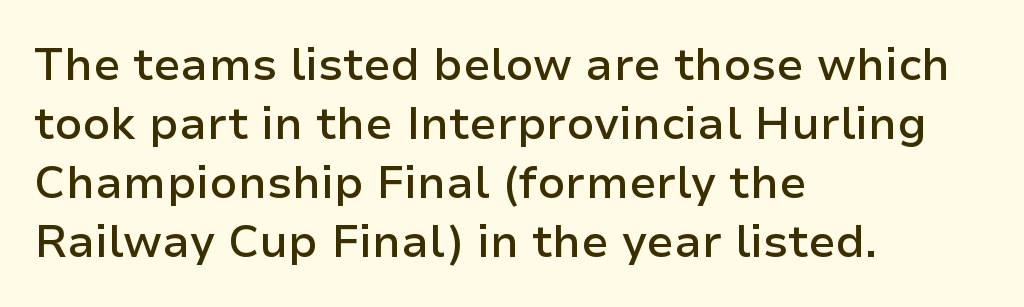
The image shows 45 px semibold sans-serif type, upright; set left-aligned, normal line spacing (1.31x), normal letter spacing, not underlined; low stroke contrast and a medium x-height.
